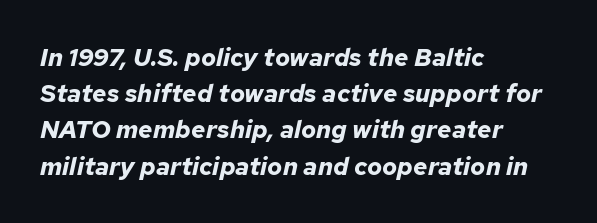
The image shows 25 px bold type, italic (leaning right); set left-aligned, normal line spacing (1.45x), normal letter spacing, not underlined.
